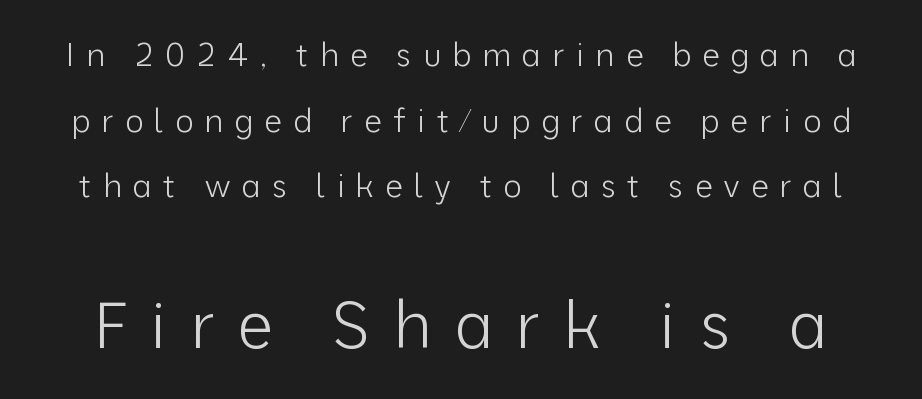
{"serif": "no", "italic": "no", "bold": "no", "weight": "light", "width": "normal", "stroke_contrast": "low", "x_height": "medium", "monospaced": "no", "underline": "no", "line_spacing": "loose", "line_spacing_ratio": 2.05, "letter_spacing": "wide", "letter_spacing_em": 0.34, "larger_block": "second", "size_ratio": 2.03, "glyph_px": 65}
